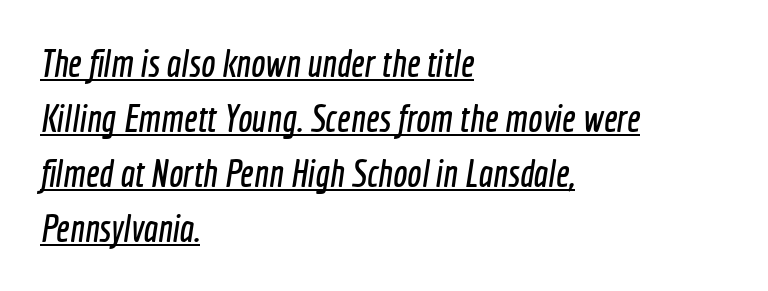
The words here are underlined. No feet cap the strokes, marking this as sans-serif type. Default kerning and tracking; the words read as compact shapes. A student would call this left alignment; a typographer would say flush left, rag right. A normal amount of white space separates one row of letters from the next. Varying glyph widths throughout — classic text-font behaviour.
